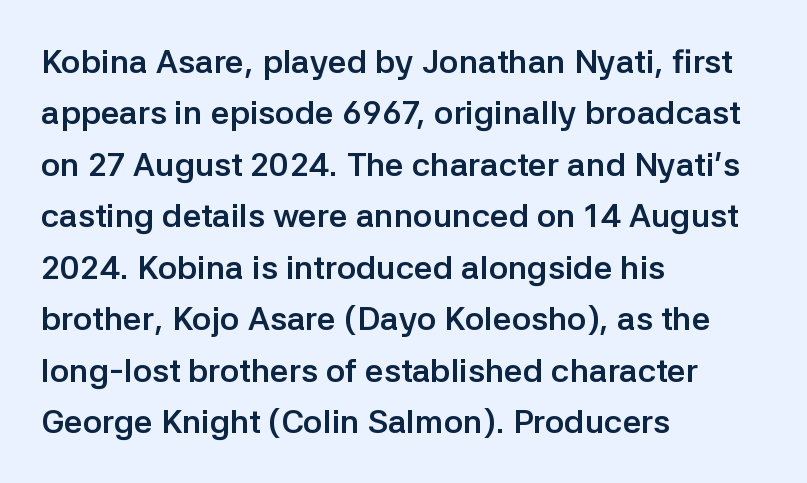
The image shows 33 px semibold sans-serif type, upright; set left-aligned, normal line spacing (1.56x), normal letter spacing, not underlined; low stroke contrast and a medium x-height.
